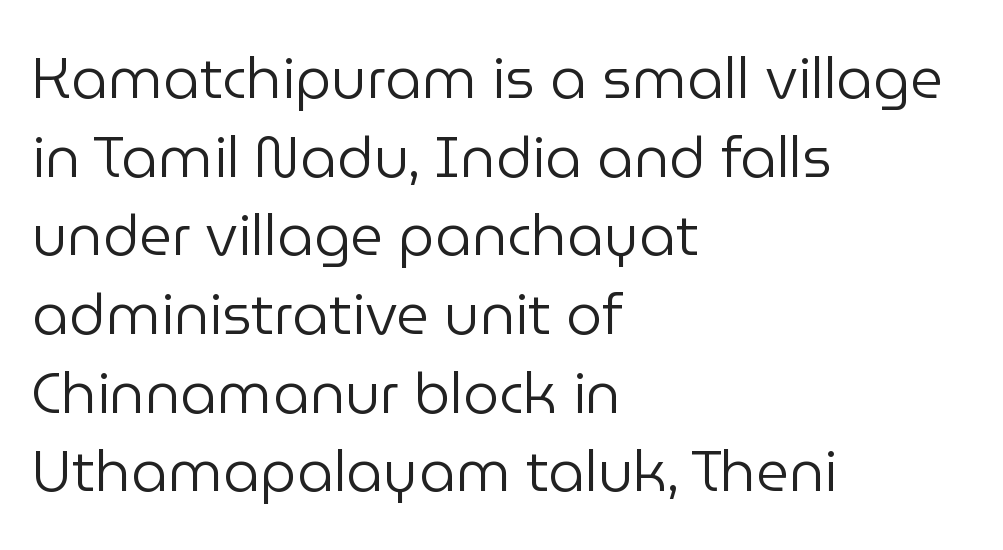
Q: Is the text bold? A: No.
Q: Is the text italic (slanted)? A: No, it is upright.
Q: Is the typeface a serif or a sans-serif typeface? A: Sans-serif.
Q: Is the text underlined? A: No.
Q: How is the paragraph aligned? A: Left-aligned.
Q: Is the spacing between letters normal or unusually wide? A: Normal.
Q: Is the spacing between lines tight, normal or loose? A: Normal.
Q: Width (condensed, normal, or wide)? A: Normal.
Q: Stroke contrast? A: Low.
Q: x-height? A: Medium.
Q: Monospaced? A: No.
